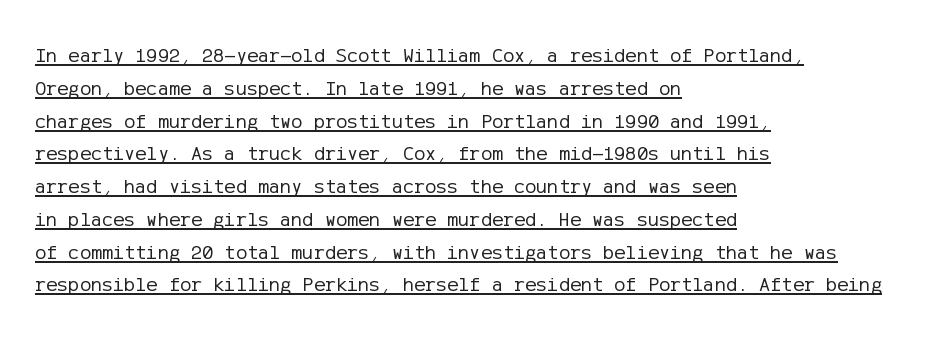
The image shows 21 px text type, upright; set left-aligned, normal line spacing (1.56x), normal letter spacing, underlined.
